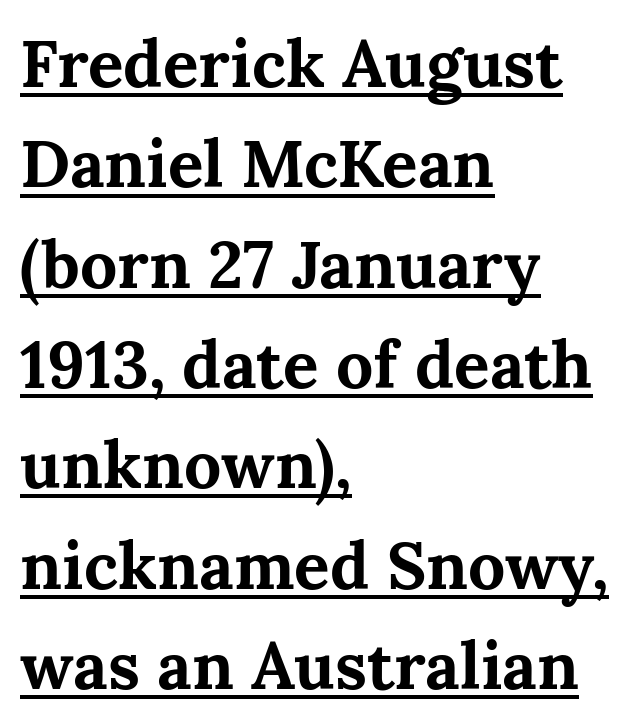
The image shows 66 px bold serif type, upright; set left-aligned, normal line spacing (1.52x), normal letter spacing, underlined; medium stroke contrast and a medium x-height.
